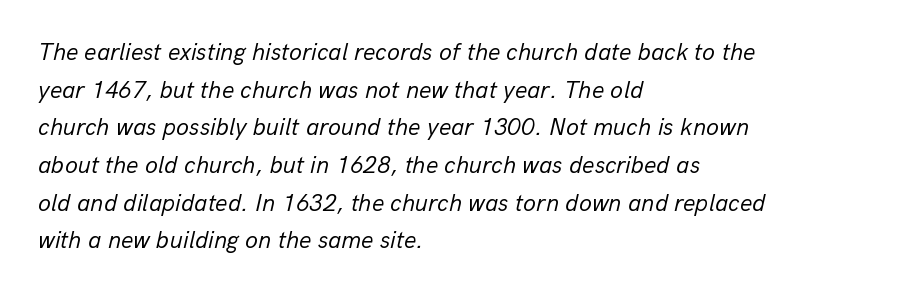
Q: Is the text bold? A: No.
Q: Is the text italic (slanted)? A: Yes, it leans right by about 13 degrees.
Q: Is the text underlined? A: No.
Q: How is the paragraph aligned? A: Left-aligned.
Q: Is the spacing between letters normal or unusually wide? A: Normal.
Q: Is the spacing between lines tight, normal or loose? A: Normal.
